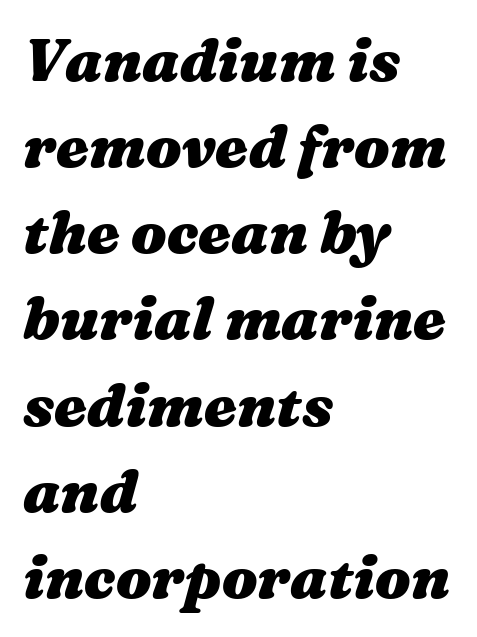
Q: Is the text bold? A: Yes.
Q: Is the text italic (slanted)? A: Yes, it leans right by about 16 degrees.
Q: Is the text underlined? A: No.
Q: How is the paragraph aligned? A: Left-aligned.
Q: Is the spacing between letters normal or unusually wide? A: Normal.
Q: Is the spacing between lines tight, normal or loose? A: Normal.
Q: Width (condensed, normal, or wide)? A: Wide.
Q: Stroke contrast? A: Medium.
Q: x-height? A: Medium.
Q: Monospaced? A: No.
